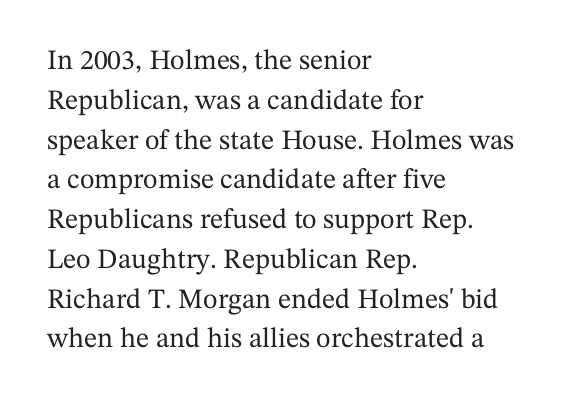
Compared with typical body copy, the letter spacing here is the same. The setting favours the left margin, as ordinary paragraphs usually do. Leading matches the norm, producing a regular column. The face used here is seriffed, in the tradition of book romans.
